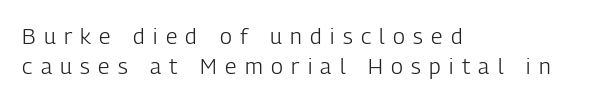
Successive baselines arrive at the customary interval. The lines in this sample share a left origin and differ only in where they stop. The words here are not underlined. Substantial extra tracking has been applied to these lines.
